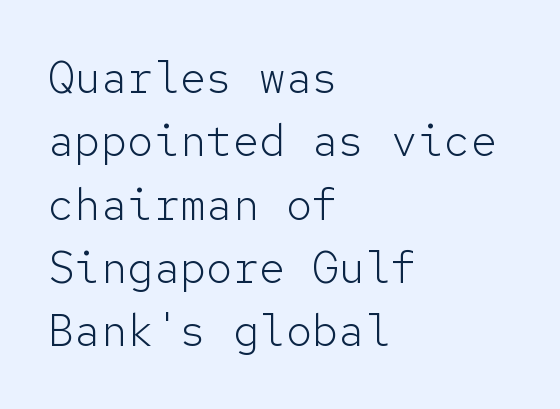
Q: Is the text bold? A: No.
Q: Is the text italic (slanted)? A: No, it is upright.
Q: Is the typeface a serif or a sans-serif typeface? A: Sans-serif.
Q: Is the text underlined? A: No.
Q: How is the paragraph aligned? A: Left-aligned.
Q: Is the spacing between letters normal or unusually wide? A: Normal.
Q: Is the spacing between lines tight, normal or loose? A: Normal.
Q: Width (condensed, normal, or wide)? A: Normal.
Q: Stroke contrast? A: Low.
Q: x-height? A: Medium.
Q: Monospaced? A: Yes.
